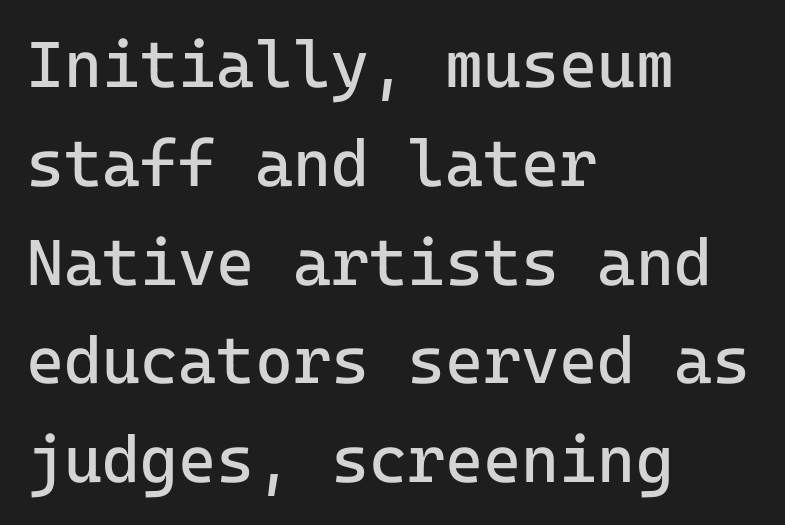
Q: Is the text bold? A: No.
Q: Is the text italic (slanted)? A: No, it is upright.
Q: Is the typeface a serif or a sans-serif typeface? A: Sans-serif.
Q: Is the text underlined? A: No.
Q: How is the paragraph aligned? A: Left-aligned.
Q: Is the spacing between letters normal or unusually wide? A: Normal.
Q: Is the spacing between lines tight, normal or loose? A: Normal.
Q: Width (condensed, normal, or wide)? A: Normal.
Q: Stroke contrast? A: Low.
Q: x-height? A: Medium.
Q: Monospaced? A: Yes.
